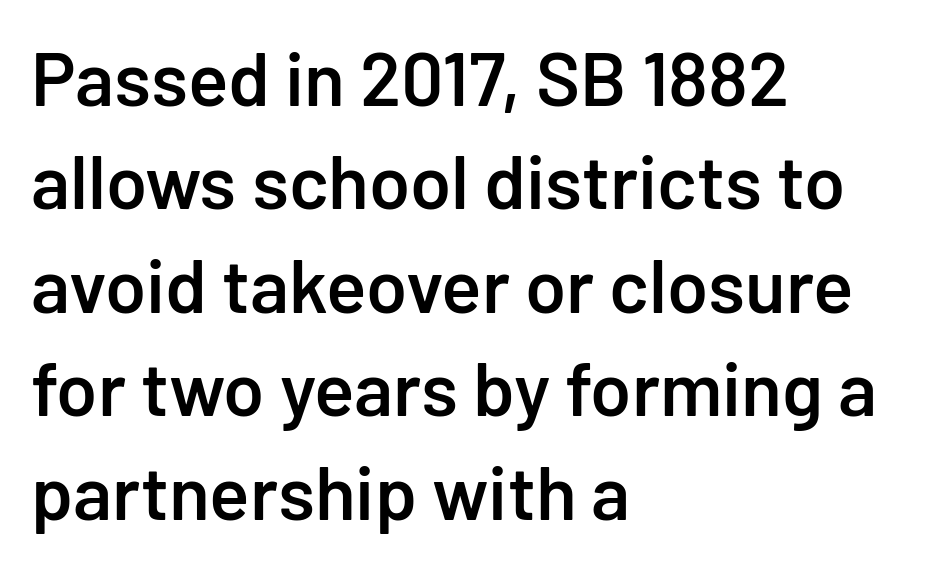
The image shows 75 px semibold sans-serif type, upright; set left-aligned, normal line spacing (1.38x), normal letter spacing, not underlined; low stroke contrast and a medium x-height.
